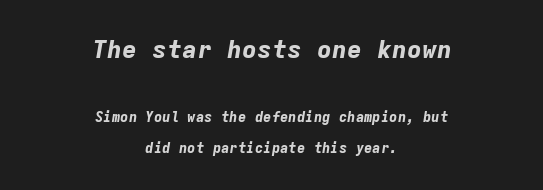
Caption: upper text group enlarged, lower text group reduced. Each glyph is drawn with heavy, bold strokes. The gap between lines stays unmarked. An italicized treatment has been applied to the whole sample. The horizontal fit of the characters is conventional and even.
